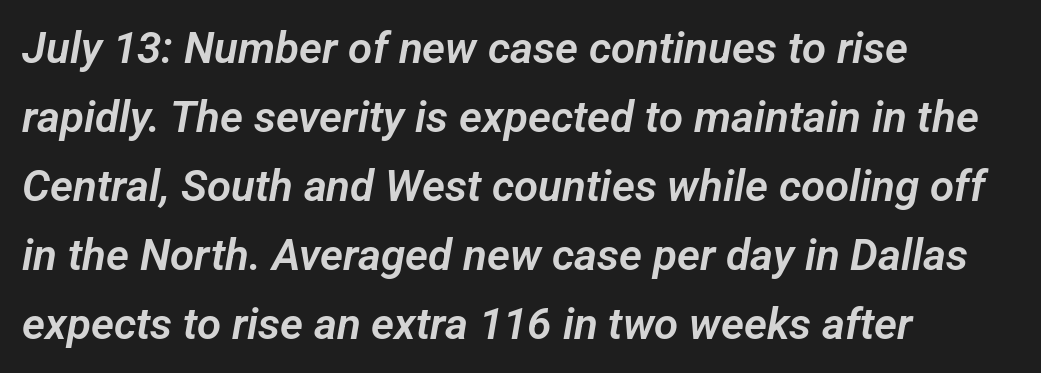
The gaps between neighbouring characters are ordinary and unremarkable. Any mark beneath the type? The region is blank. Looks like regular typesetting: each glyph gets only the width it needs. The typesetter chose a ragged-right arrangement here.
